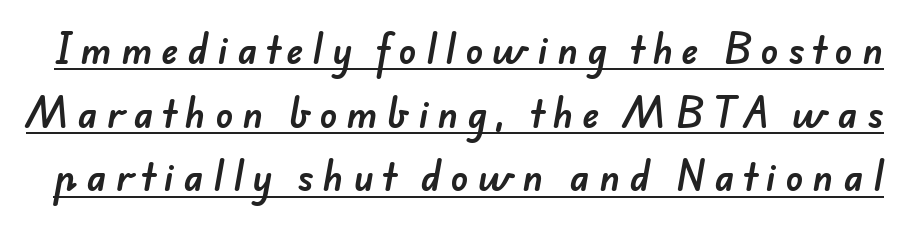
These lines are composed in type without serifs. Each letter keeps its own natural width here, so spacing adapts to shape. The string is rendered with underlining switched on. Caption: expanded tracking, letters set apart.
